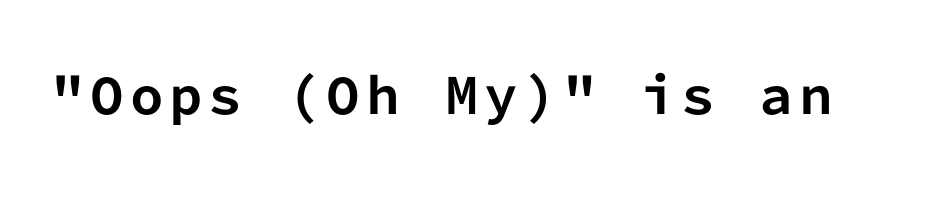
Q: Is the text bold? A: Yes.
Q: Is the text italic (slanted)? A: No, it is upright.
Q: Is the typeface a serif or a sans-serif typeface? A: Sans-serif.
Q: Is the text underlined? A: No.
Q: Width (condensed, normal, or wide)? A: Normal.
Q: Stroke contrast? A: Low.
Q: x-height? A: Medium.
Q: Monospaced? A: Yes.
